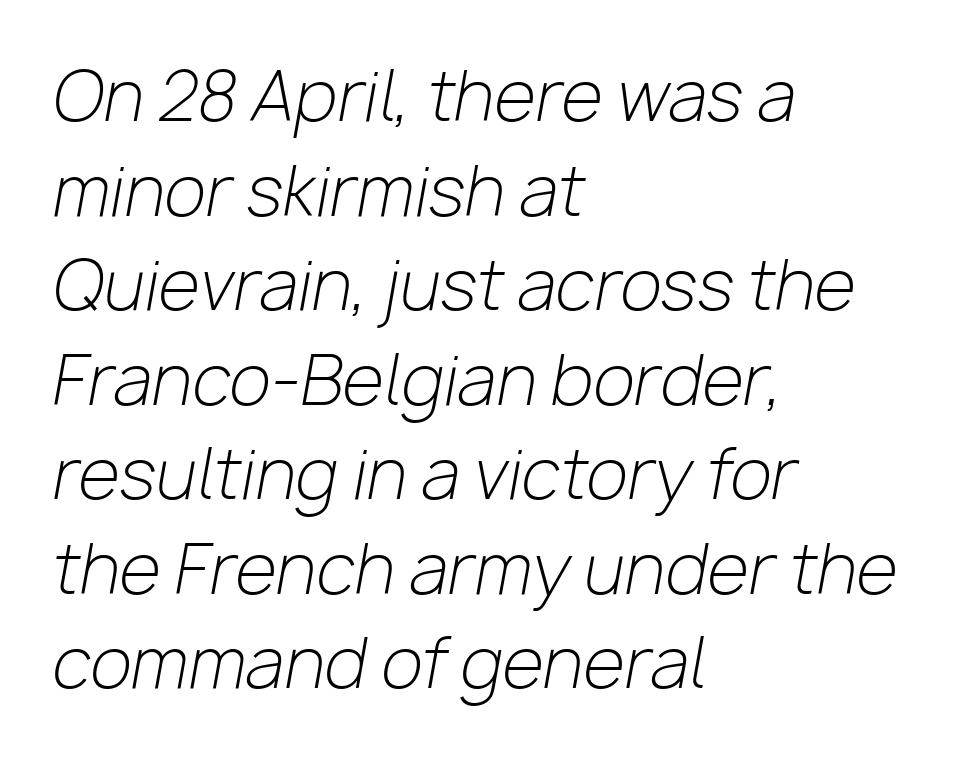
{"italic": "yes", "lean": "right", "slant_degrees": 10, "bold": "no", "weight": "light", "width": "normal", "stroke_contrast": "low", "x_height": "medium", "monospaced": "no", "underline": "no", "align": "left", "line_spacing": "normal", "line_spacing_ratio": 1.39, "letter_spacing": "normal", "letter_spacing_em": 0.0, "glyph_px": 68}
